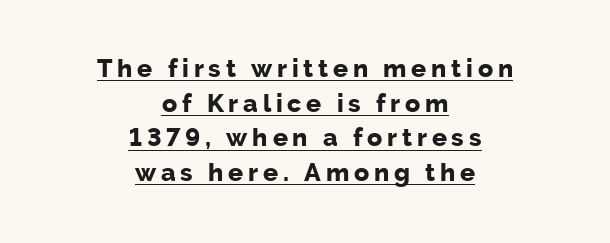
The image shows 25 px bold type, upright; set centered, normal line spacing (1.39x), underlined.
